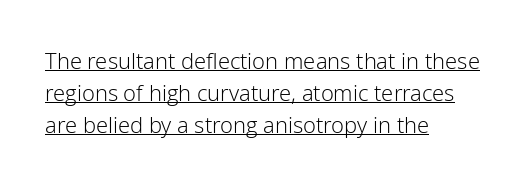
{"italic": "no", "bold": "no", "underline": "yes", "align": "left", "line_spacing": "normal", "line_spacing_ratio": 1.46, "letter_spacing": "normal", "letter_spacing_em": 0.0, "glyph_px": 22}
